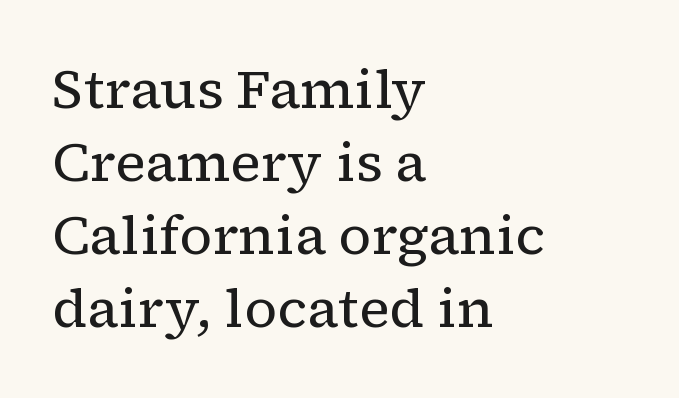
A typesetter would label this face a serif. A typesetter would mark this as roman, not italic. No word sits above an underline. A normal amount of white space separates one row of letters from the next.
